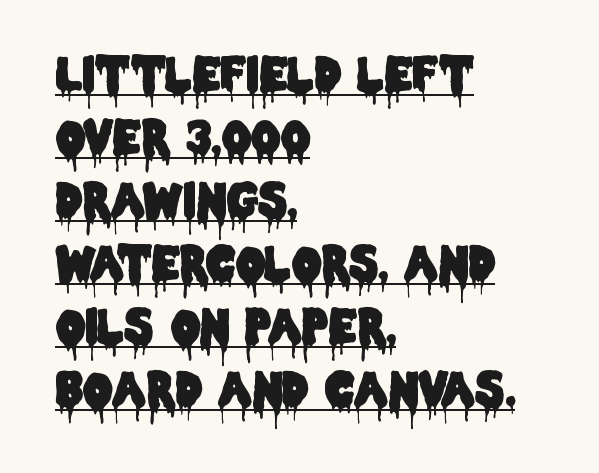
{"serif": "no", "italic": "no", "width": "condensed", "stroke_contrast": "low", "x_height": "large", "monospaced": "no", "underline": "yes", "align": "left", "line_spacing": "normal", "line_spacing_ratio": 1.37, "letter_spacing": "normal", "letter_spacing_em": 0.0, "glyph_px": 46}
